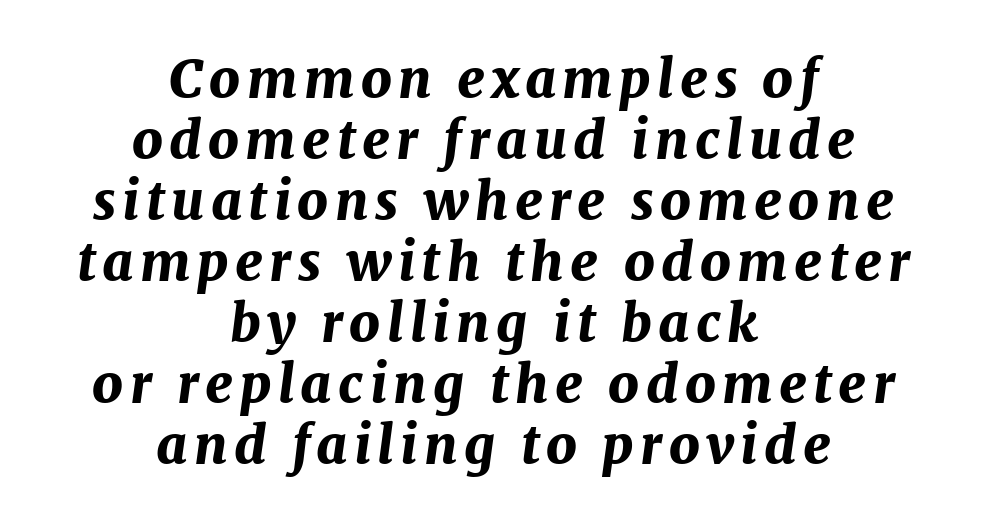
Every character sits at an angle, as italics do. One glance says dense: line gaps are narrower than usual. Strokes here are thick enough to call this a true bold. A clean baseline with only descenders dipping below it.
